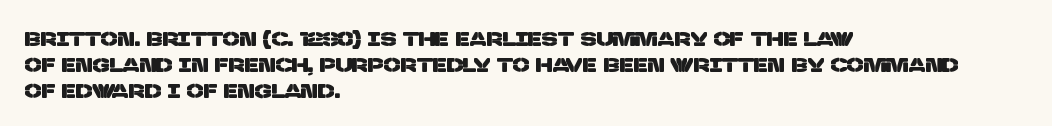
{"underline": "no", "align": "left", "line_spacing": "normal", "line_spacing_ratio": 1.31, "letter_spacing": "normal", "letter_spacing_em": 0.0, "glyph_px": 20}
